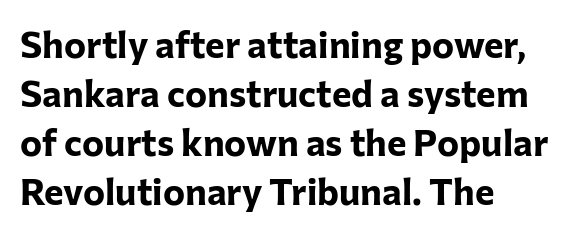
The image shows 37 px bold sans-serif type, upright; set left-aligned, normal line spacing (1.32x), normal letter spacing, not underlined; low stroke contrast and a medium x-height.
